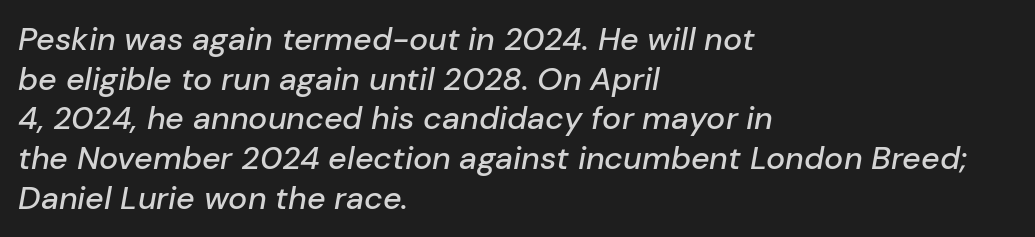
Think of a printed novel: that variable character pitch is what you see here. There is no visible air inserted between adjacent glyphs. The axis of the letterforms is tilted away from vertical. The paragraph shown leans on its left margin. Honestly, there is no underline to notice here at all.
